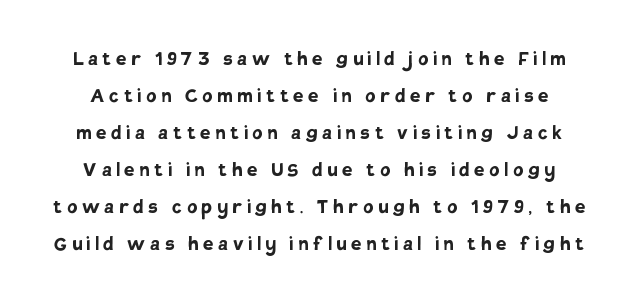
On the weight axis this lands at bold, roughly 700. No italicization has been applied; the sample stays upright. Letters rest on an invisible, unmarked baseline. The lines sit at an ordinary, default distance from one another.
